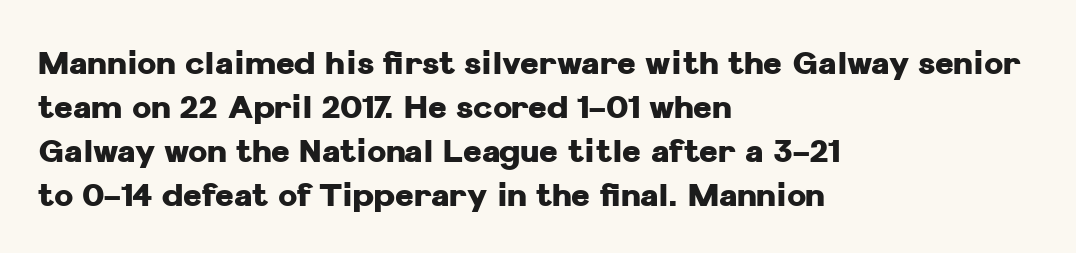
{"serif": "no", "italic": "no", "bold": "yes", "weight": "heavy", "width": "normal", "stroke_contrast": "low", "x_height": "medium", "monospaced": "no", "underline": "no", "align": "left", "line_spacing": "normal", "line_spacing_ratio": 1.37, "letter_spacing": "normal", "letter_spacing_em": 0.0, "glyph_px": 32}
